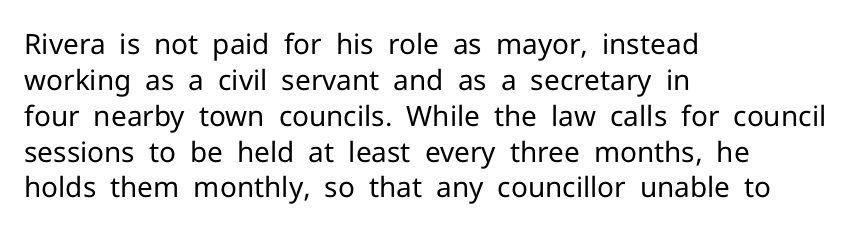
Looks like regular typesetting: each glyph gets only the width it needs. Compared with a typical body face, this is equally light or lighter still. Regarding leading, the lines here are spaced in the standard way. Short and long lines alike share a common starting point at left. Regarding serifs, this sample does without them.
